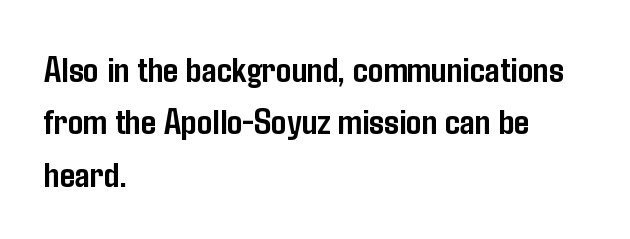
Q: Is the text bold? A: Yes.
Q: Is the text italic (slanted)? A: No, it is upright.
Q: Is the typeface a serif or a sans-serif typeface? A: Sans-serif.
Q: Is the text underlined? A: No.
Q: How is the paragraph aligned? A: Left-aligned.
Q: Is the spacing between letters normal or unusually wide? A: Normal.
Q: Is the spacing between lines tight, normal or loose? A: Normal.
Q: Width (condensed, normal, or wide)? A: Condensed.
Q: Stroke contrast? A: Low.
Q: x-height? A: Medium.
Q: Monospaced? A: No.
